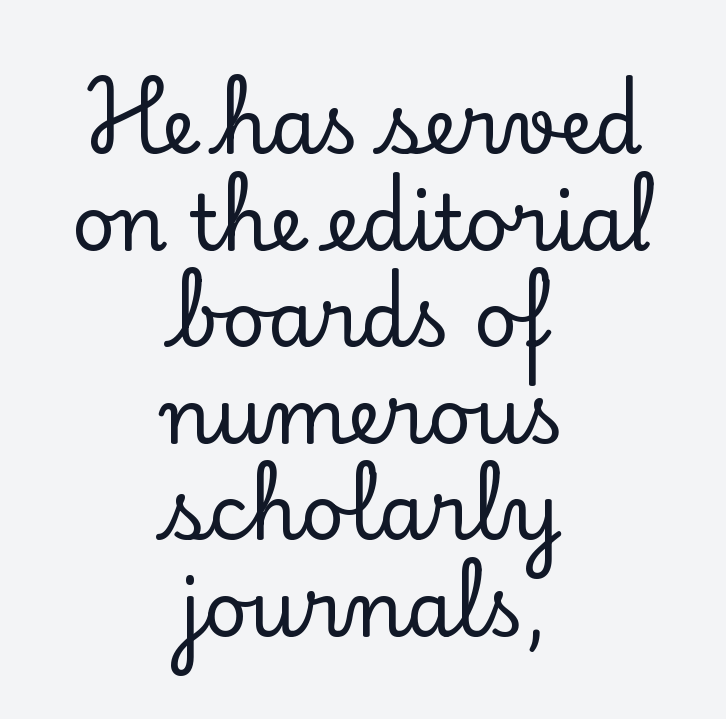
{"serif": "yes", "italic": "no", "width": "normal", "stroke_contrast": "low", "x_height": "small", "monospaced": "no", "underline": "no", "align": "center", "line_spacing": "normal", "line_spacing_ratio": 1.27, "letter_spacing": "normal", "letter_spacing_em": 0.0, "glyph_px": 76}
